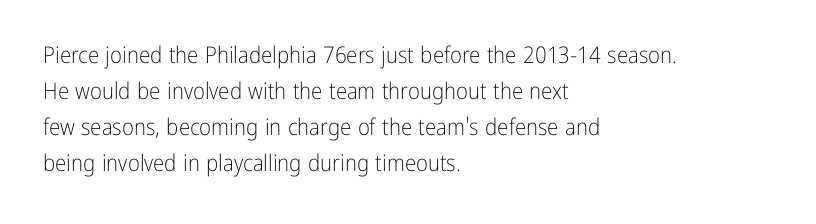
Q: Is the text bold? A: No.
Q: Is the text italic (slanted)? A: No, it is upright.
Q: Is the text underlined? A: No.
Q: How is the paragraph aligned? A: Left-aligned.
Q: Is the spacing between letters normal or unusually wide? A: Normal.
Q: Is the spacing between lines tight, normal or loose? A: Normal.
